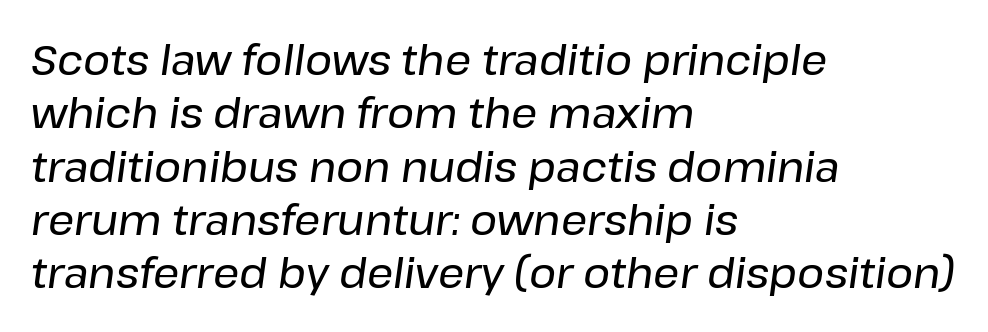
If you drew a line through each stem, it would be angled. Descender tails drop into unmarked territory. Normally led — the rows are evenly, conventionally spaced. Every row of glyphs begins at an identical x-position on the left. Standard letterfit; no display-style spreading of the glyphs.
